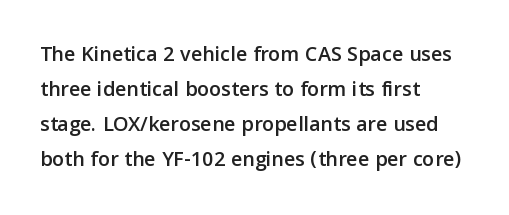
The vertical gap from one line to the next is medium. In terms of posture, this sample is upright. The ragged edge is on the right, which tells us the setting is flush left. Look at the tracking — it's just the regular setting, nothing added. Only glyphs here, with clear space below each row.
